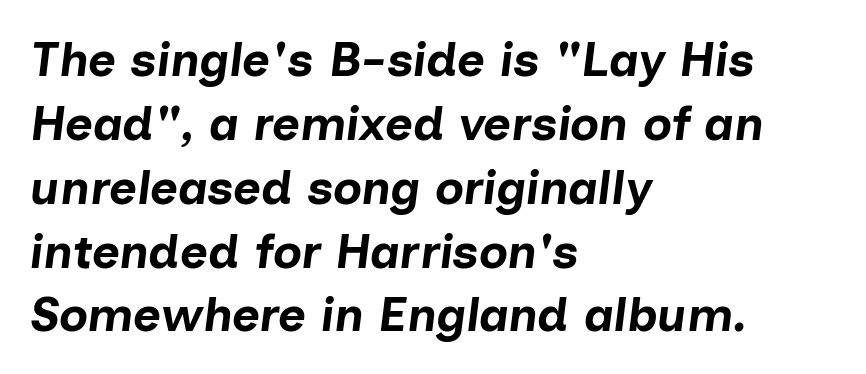
{"italic": "yes", "lean": "right", "slant_degrees": 7, "bold": "yes", "weight": "bold", "width": "normal", "stroke_contrast": "low", "x_height": "medium", "monospaced": "no", "underline": "no", "align": "left", "line_spacing": "normal", "line_spacing_ratio": 1.33, "letter_spacing": "normal", "letter_spacing_em": 0.0, "glyph_px": 48}
